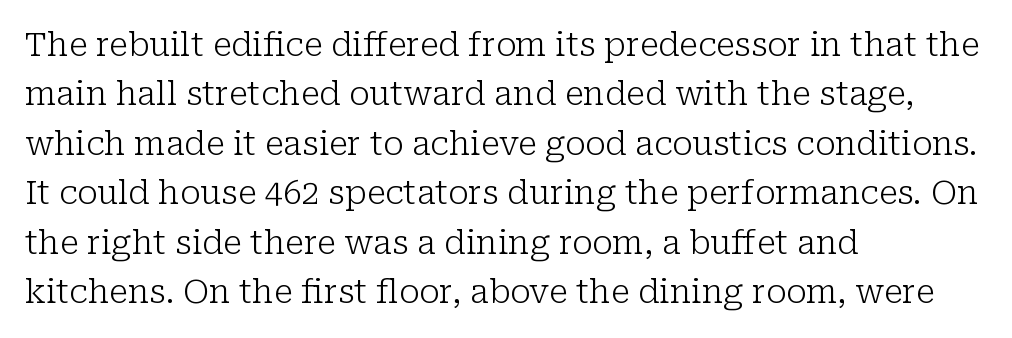
The image shows 33 px light serif type, upright; set left-aligned, normal line spacing (1.5x), normal letter spacing, not underlined; low stroke contrast and a medium x-height.
